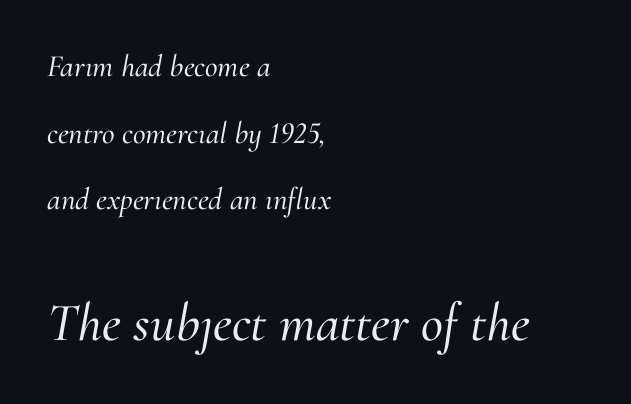
The image shows 54 px serif type, italic (leaning right); set left-aligned, loose line spacing (2.15x), normal letter spacing, not underlined; the second (bottom) block is 1.74x larger; medium stroke contrast and a small x-height.
